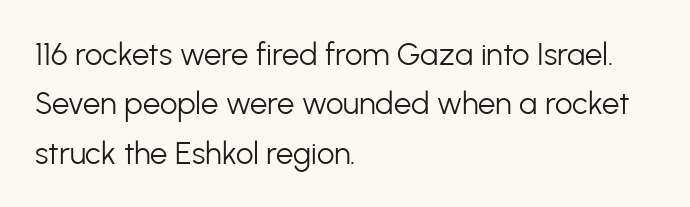
The image shows 31 px light sans-serif type, upright; set left-aligned, normal line spacing (1.59x), normal letter spacing, not underlined; low stroke contrast and a medium x-height.
